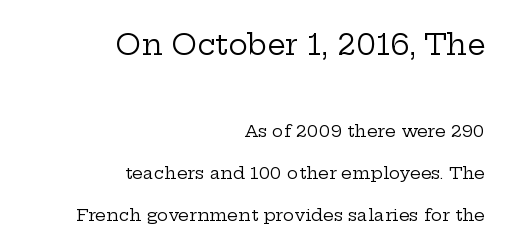
The image shows 29 px regular-weight, wide serif type, upright; set right-aligned, loose line spacing (2.45x), normal letter spacing, not underlined; the first (top) block is 1.71x larger; low stroke contrast and a medium x-height.
